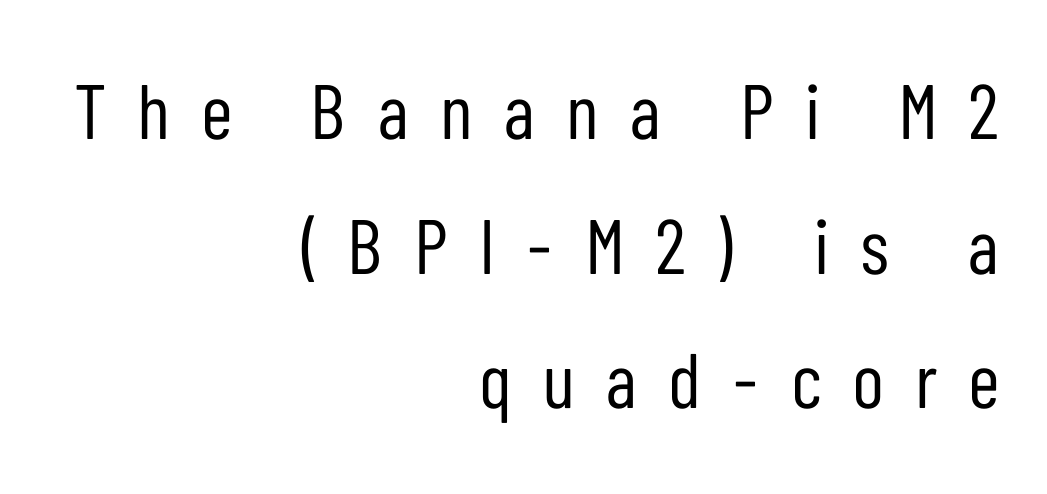
No word sits above an underline. The ragged edge is on the left, which tells us the setting is flush right. Nope, no serifs anywhere on these letters. Think of a printed novel: that variable character pitch is what you see here. Heft: none added — not bold.
